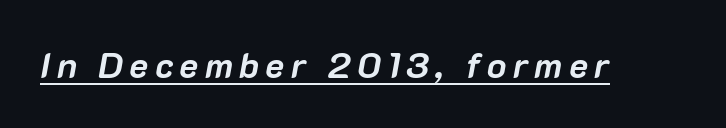
The axis of the letterforms is tilted away from vertical. Think of a printed novel: that variable character pitch is what you see here. In designer terms, the underline attribute is active on this setting. Emphasis by weight is at full strength: bold.
